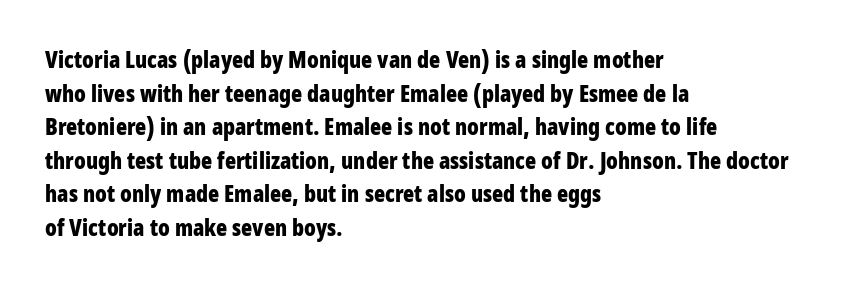
{"italic": "no", "bold": "yes", "underline": "no", "align": "left", "line_spacing": "normal", "line_spacing_ratio": 1.46, "letter_spacing": "normal", "letter_spacing_em": 0.0, "glyph_px": 23}
